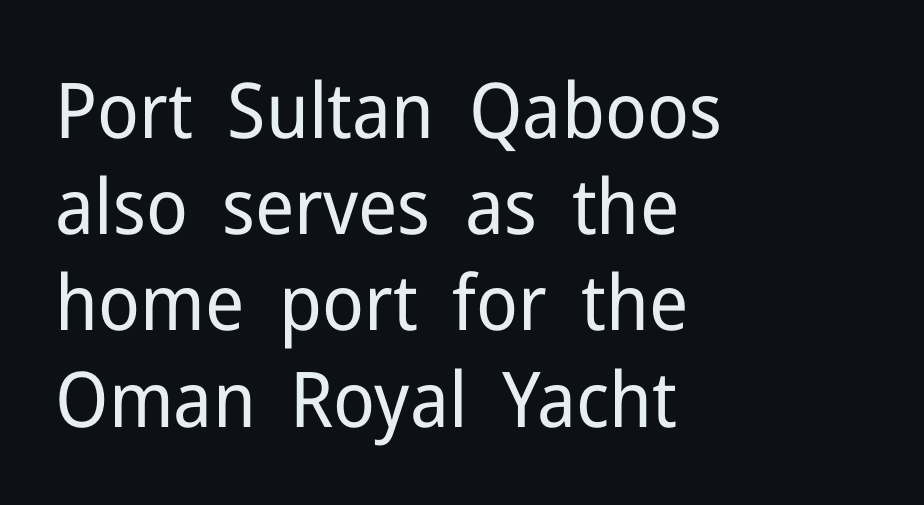
{"serif": "no", "italic": "no", "bold": "no", "weight": "regular", "width": "normal", "stroke_contrast": "low", "x_height": "medium", "monospaced": "no", "underline": "no", "align": "left", "line_spacing": "normal", "line_spacing_ratio": 1.25, "letter_spacing": "normal", "letter_spacing_em": 0.0, "glyph_px": 77}
